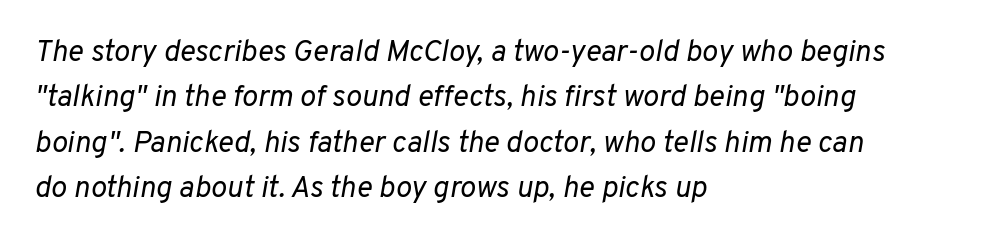
The image shows 30 px regular-weight type, italic (leaning right); set left-aligned, normal line spacing (1.51x), normal letter spacing, not underlined; low stroke contrast and a medium x-height.
